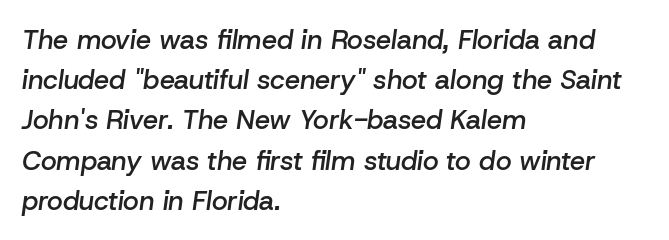
Rendered with sloped, italic letterforms. The string is rendered with underlining switched off. This block has exactly the height ordinary leading produces. Is the type bold? Partly — it's a semibold, heavier than regular but not fully bold. Observe the ordinary spacing: letters are neighbours, not strangers.
